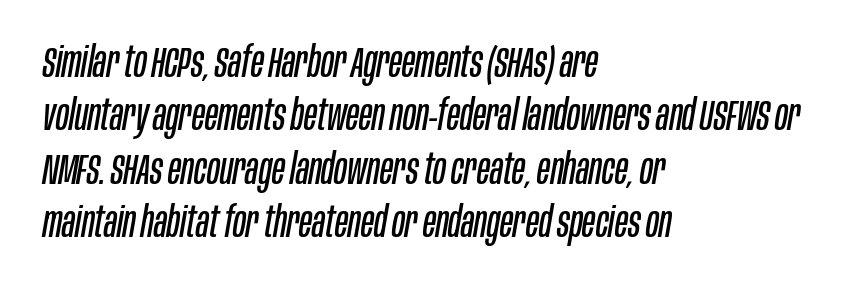
Q: Is the text bold? A: No.
Q: Is the text italic (slanted)? A: Yes, it leans right by about 10 degrees.
Q: Is the text underlined? A: No.
Q: How is the paragraph aligned? A: Left-aligned.
Q: Is the spacing between letters normal or unusually wide? A: Normal.
Q: Is the spacing between lines tight, normal or loose? A: Normal.
Q: Width (condensed, normal, or wide)? A: Condensed.
Q: Stroke contrast? A: Low.
Q: x-height? A: Large.
Q: Monospaced? A: No.
